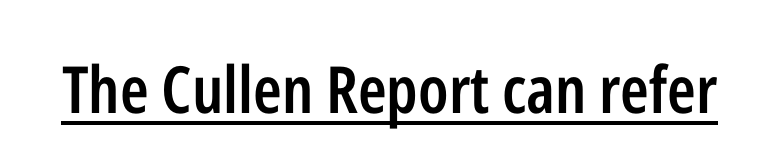
Has an underline been added? It has. No extra tracking has been applied to these lines. The typeface chosen for these lines omits serifs. Looks like regular typesetting: each glyph gets only the width it needs. You can tell it's not italic because the verticals are truly vertical.
